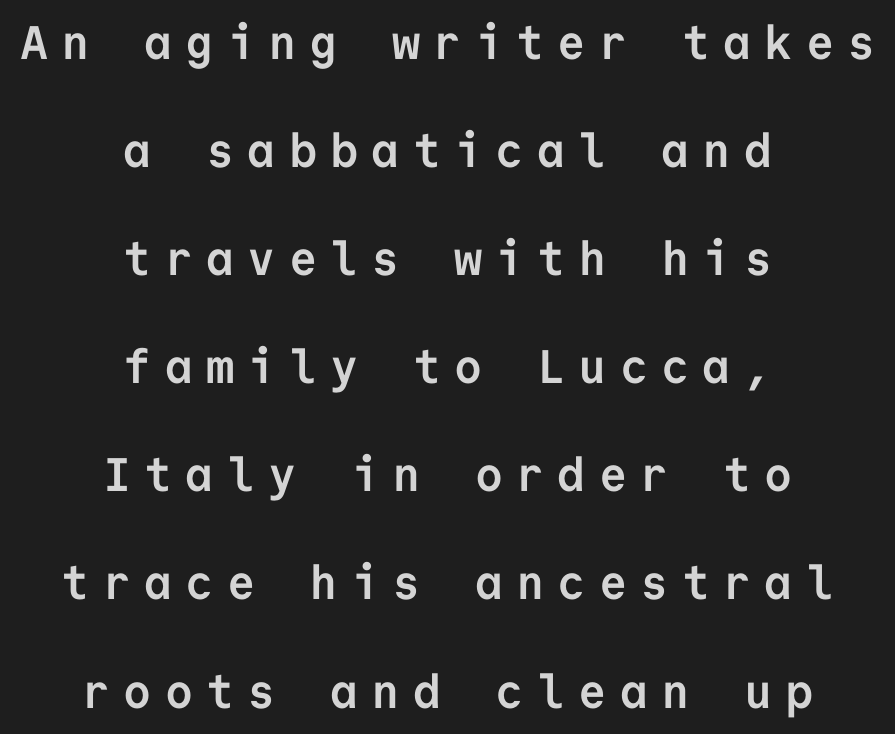
Q: Is the text bold? A: Yes.
Q: Is the text italic (slanted)? A: No, it is upright.
Q: Is the typeface a serif or a sans-serif typeface? A: Sans-serif.
Q: Is the text underlined? A: No.
Q: How is the paragraph aligned? A: Centered.
Q: Is the spacing between letters normal or unusually wide? A: Unusually wide.
Q: Is the spacing between lines tight, normal or loose? A: Loose.
Q: Width (condensed, normal, or wide)? A: Normal.
Q: Stroke contrast? A: Low.
Q: x-height? A: Medium.
Q: Monospaced? A: Yes.
